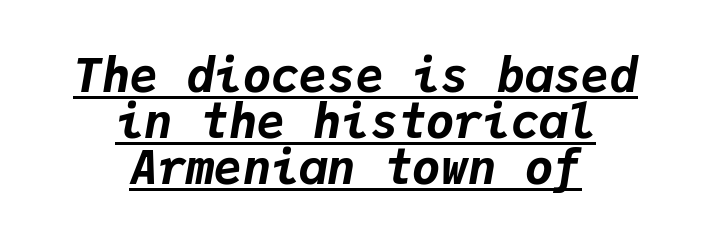
The image shows 47 px bold type, italic (leaning right), monospaced; set centered, tight line spacing (0.98x), normal letter spacing, underlined; low stroke contrast and a medium x-height.
